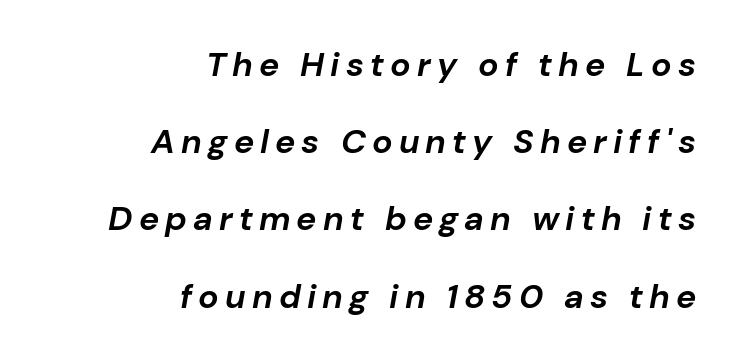
The image shows 34 px bold type, italic (leaning right); set right-aligned, loose line spacing (2.27x), not underlined; low stroke contrast and a medium x-height.
